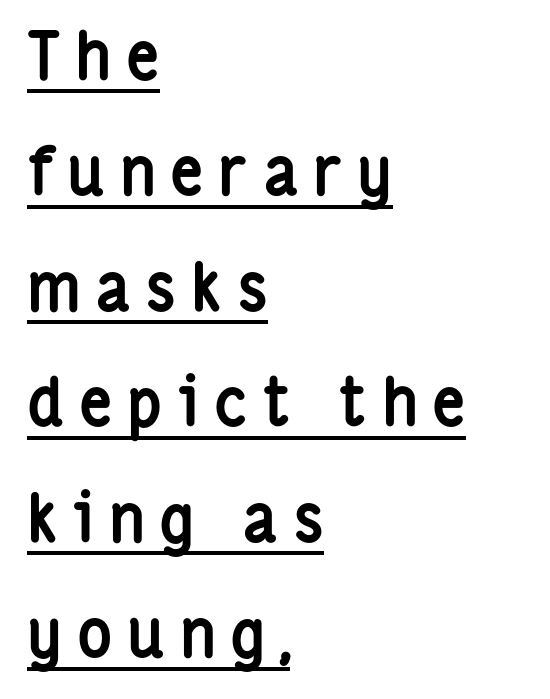
The image shows 66 px semibold, condensed sans-serif type, upright; set left-aligned, line spacing 1.75x, unusually wide letter spacing (+0.22 em), underlined; low stroke contrast and a medium x-height.
